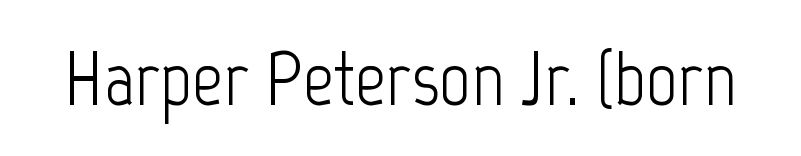
Decoration check: the copy has no underline. The lettering stays uniformly vertical, giving the passage a roman look. Spacing verdict: proportional, widths tailored to each character. The tracking reads as untouched default to a designer's eye.
